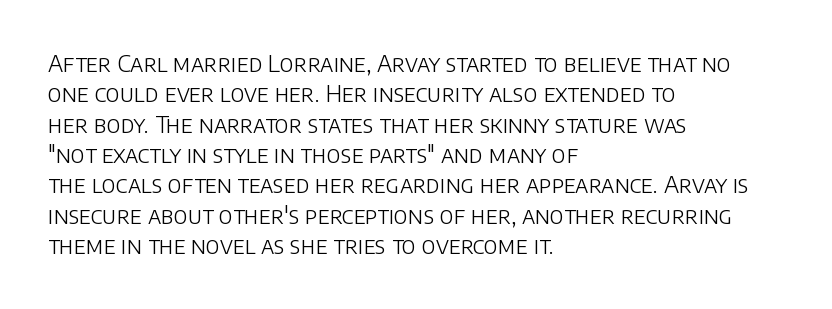
Q: Is the text bold? A: No.
Q: Is the text italic (slanted)? A: No, it is upright.
Q: Is the text underlined? A: No.
Q: How is the paragraph aligned? A: Left-aligned.
Q: Is the spacing between letters normal or unusually wide? A: Normal.
Q: Is the spacing between lines tight, normal or loose? A: Normal.
